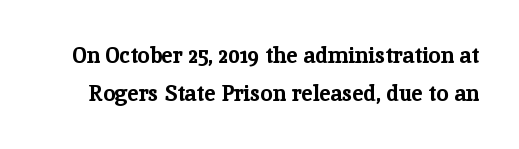
The image shows 22 px bold type, upright; set line spacing 1.75x, normal letter spacing, not underlined.
